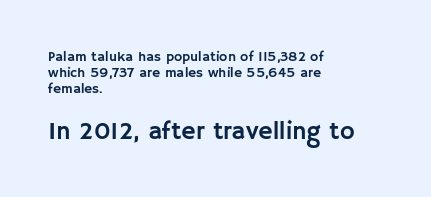
Q: Is the text italic (slanted)? A: No, it is upright.
Q: Is the text underlined? A: No.
Q: How is the paragraph aligned? A: Left-aligned.
Q: Is the spacing between letters normal or unusually wide? A: Normal.
Q: Is the spacing between lines tight, normal or loose? A: Tight.
Q: Which block of text is set in a larger size, the first (top) or the second (bottom)? A: The second (bottom) one.
